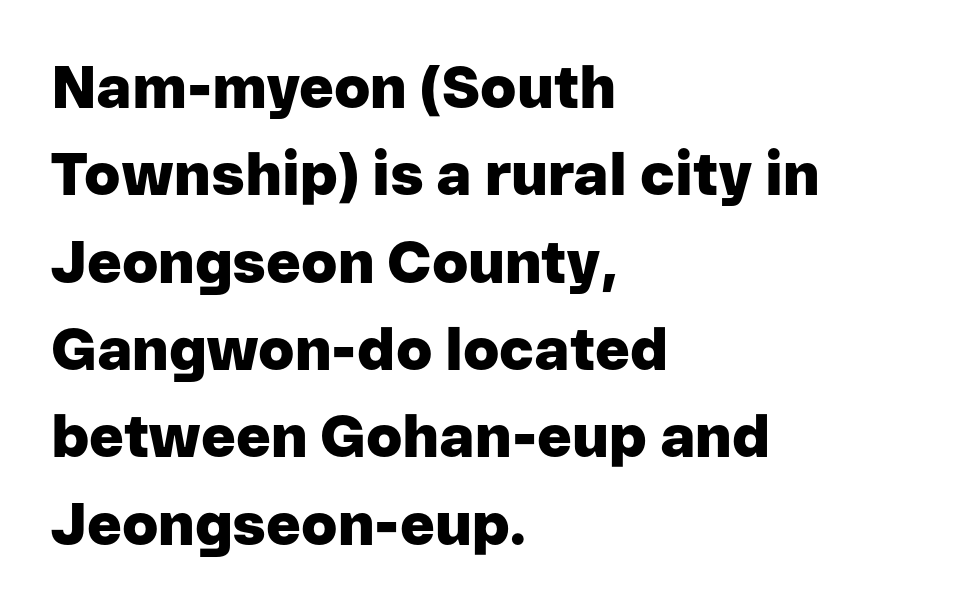
Heavy-handed strokes throughout: this text is bold. The baseline area is clear. The lettering stays uniformly vertical, giving the passage a roman look. Short note: letters normally spaced.
